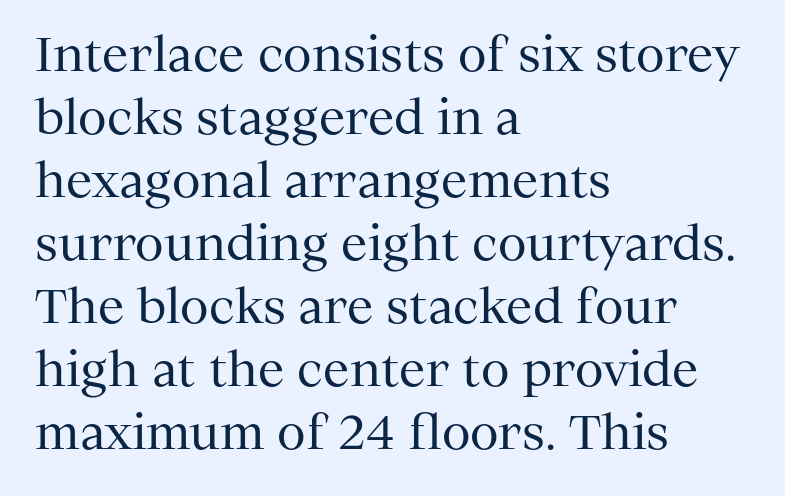
{"serif": "yes", "italic": "no", "bold": "no", "weight": "regular", "width": "normal", "stroke_contrast": "medium", "x_height": "medium", "monospaced": "no", "underline": "no", "align": "left", "line_spacing": "normal", "line_spacing_ratio": 1.34, "letter_spacing": "normal", "letter_spacing_em": 0.0, "glyph_px": 47}
